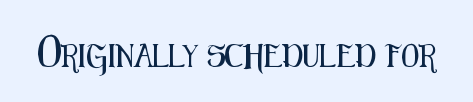
Each word holds together tightly as a unit, with standard inter-letter gaps. Posture: upright roman. The specimen omits any rule beneath the text block's lines.
